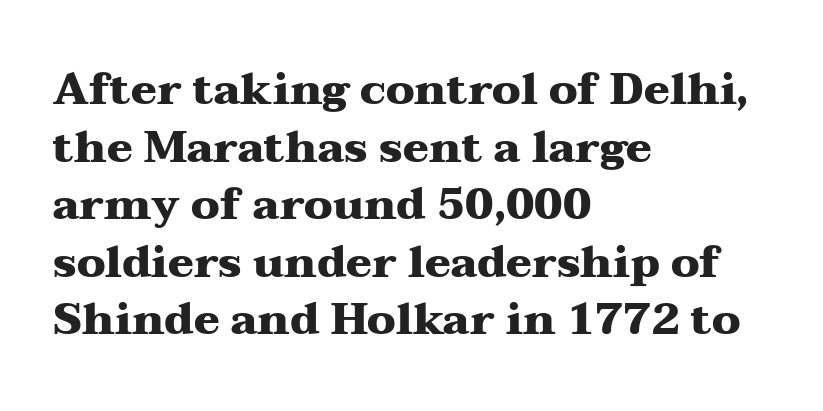
Q: Is the text bold? A: Yes.
Q: Is the text italic (slanted)? A: No, it is upright.
Q: Is the typeface a serif or a sans-serif typeface? A: Serif.
Q: Is the text underlined? A: No.
Q: How is the paragraph aligned? A: Left-aligned.
Q: Is the spacing between letters normal or unusually wide? A: Normal.
Q: Is the spacing between lines tight, normal or loose? A: Normal.
Q: Width (condensed, normal, or wide)? A: Wide.
Q: Stroke contrast? A: Medium.
Q: x-height? A: Medium.
Q: Monospaced? A: No.
